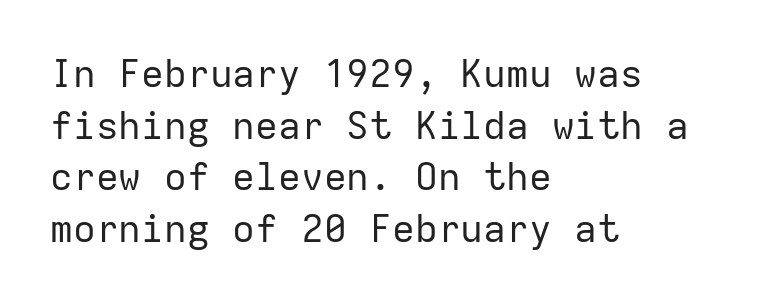
The image shows 38 px regular-weight sans-serif type, upright, monospaced; set left-aligned, normal line spacing (1.36x), normal letter spacing, not underlined; low stroke contrast and a medium x-height.
